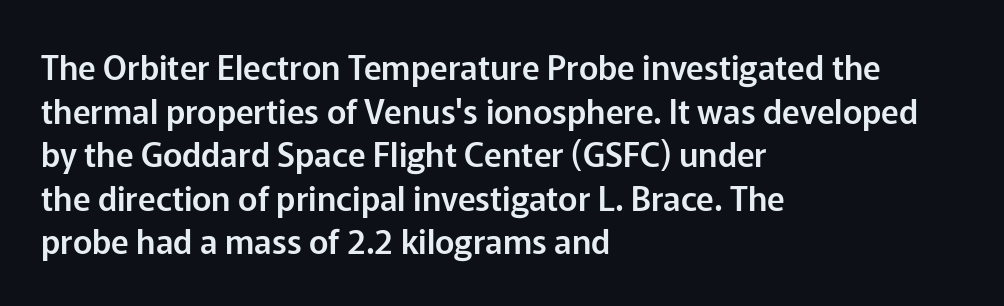
Q: Is the text italic (slanted)? A: No, it is upright.
Q: Is the typeface a serif or a sans-serif typeface? A: Sans-serif.
Q: Is the text underlined? A: No.
Q: How is the paragraph aligned? A: Left-aligned.
Q: Is the spacing between letters normal or unusually wide? A: Normal.
Q: Is the spacing between lines tight, normal or loose? A: Normal.
Q: Width (condensed, normal, or wide)? A: Normal.
Q: Stroke contrast? A: Low.
Q: x-height? A: Medium.
Q: Monospaced? A: No.
